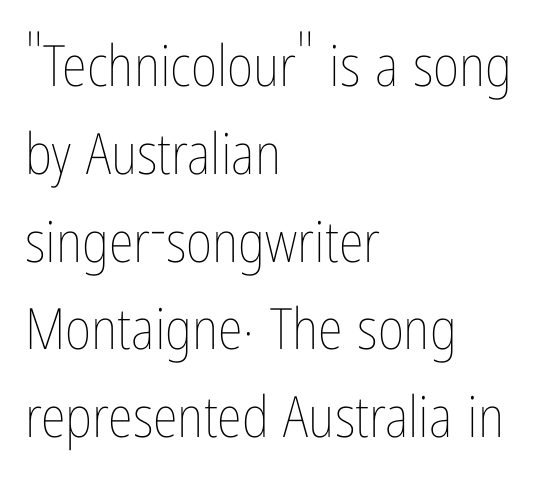
Proportional: the letters do not fall into vertical columns. The horizontal fit of the characters is conventional and even. Descender tails drop into unmarked territory. The typography opts for an upright posture over an oblique one. Teacher's note: observe the even left margin — that is flush-left alignment.
